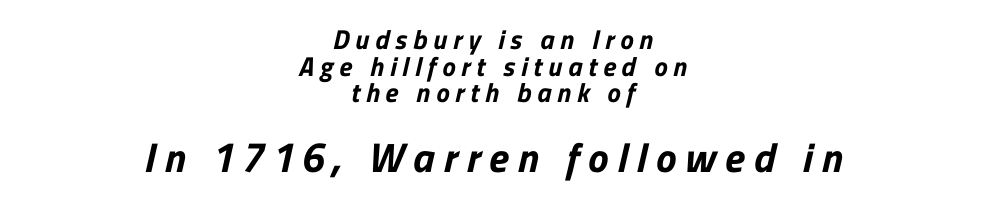
Q: Is the text bold? A: Yes.
Q: Is the typeface a serif or a sans-serif typeface? A: Sans-serif.
Q: Is the text underlined? A: No.
Q: How is the paragraph aligned? A: Centered.
Q: Is the spacing between letters normal or unusually wide? A: Unusually wide.
Q: Is the spacing between lines tight, normal or loose? A: Tight.
Q: Which block of text is set in a larger size, the first (top) or the second (bottom)? A: The second (bottom) one.
Q: Width (condensed, normal, or wide)? A: Normal.
Q: Stroke contrast? A: Low.
Q: x-height? A: Medium.
Q: Monospaced? A: No.
